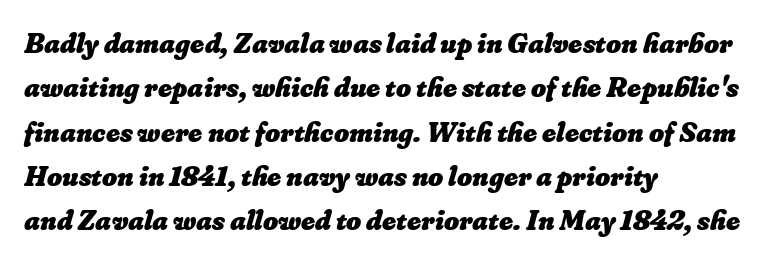
Q: Is the text bold? A: Yes.
Q: Is the text underlined? A: No.
Q: How is the paragraph aligned? A: Left-aligned.
Q: Is the spacing between letters normal or unusually wide? A: Normal.
Q: Is the spacing between lines tight, normal or loose? A: Normal.
Q: Width (condensed, normal, or wide)? A: Normal.
Q: Stroke contrast? A: Low.
Q: x-height? A: Small.
Q: Monospaced? A: No.
